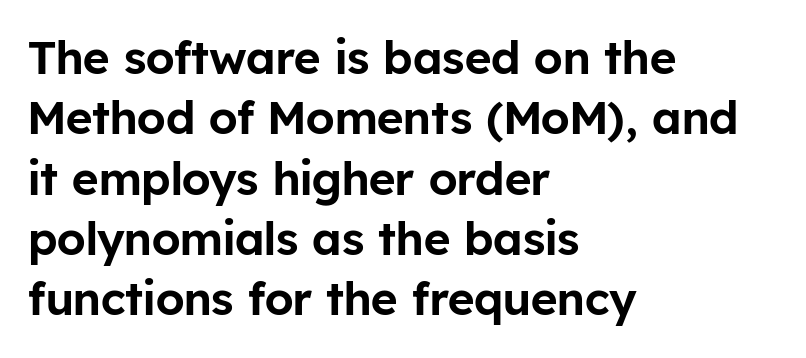
Q: Is the text italic (slanted)? A: No, it is upright.
Q: Is the typeface a serif or a sans-serif typeface? A: Sans-serif.
Q: Is the text underlined? A: No.
Q: How is the paragraph aligned? A: Left-aligned.
Q: Is the spacing between letters normal or unusually wide? A: Normal.
Q: Is the spacing between lines tight, normal or loose? A: Normal.
Q: Width (condensed, normal, or wide)? A: Normal.
Q: Stroke contrast? A: Low.
Q: x-height? A: Medium.
Q: Monospaced? A: No.
